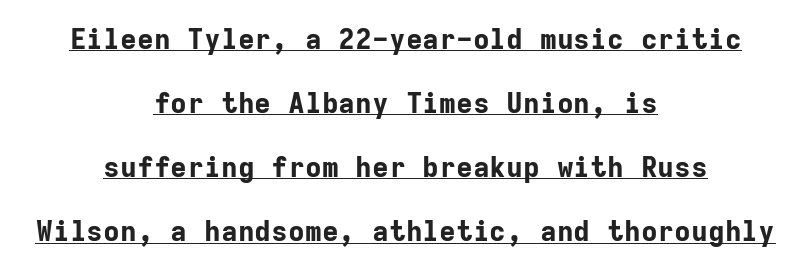
The image shows 28 px bold sans-serif type, upright, monospaced; set centered, loose line spacing (2.29x), normal letter spacing, underlined; low stroke contrast and a medium x-height.
